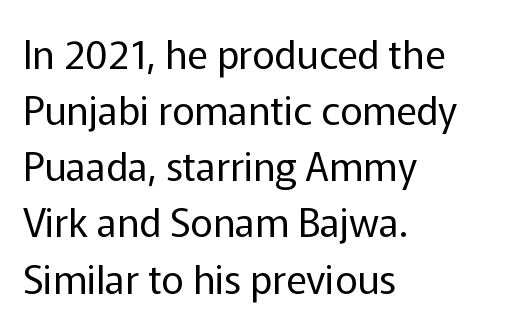
The image shows 39 px regular-weight sans-serif type, upright; set left-aligned, normal line spacing (1.44x), normal letter spacing, not underlined; low stroke contrast and a medium x-height.
